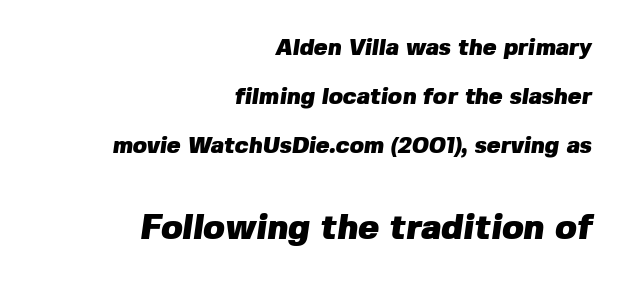
Q: Is the text bold? A: Yes.
Q: Is the typeface a serif or a sans-serif typeface? A: Sans-serif.
Q: Is the text underlined? A: No.
Q: How is the paragraph aligned? A: Right-aligned.
Q: Is the spacing between letters normal or unusually wide? A: Normal.
Q: Is the spacing between lines tight, normal or loose? A: Loose.
Q: Which block of text is set in a larger size, the first (top) or the second (bottom)? A: The second (bottom) one.
Q: Width (condensed, normal, or wide)? A: Normal.
Q: Stroke contrast? A: Low.
Q: x-height? A: Medium.
Q: Monospaced? A: No.
